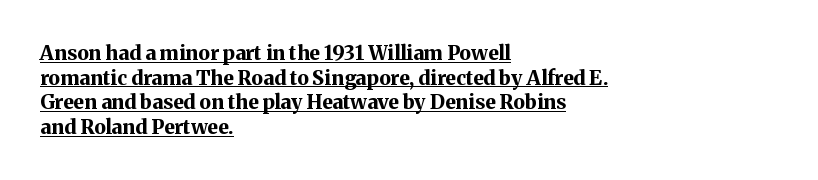
Q: Is the text bold? A: Yes.
Q: Is the text italic (slanted)? A: No, it is upright.
Q: Is the text underlined? A: Yes.
Q: How is the paragraph aligned? A: Left-aligned.
Q: Is the spacing between letters normal or unusually wide? A: Normal.
